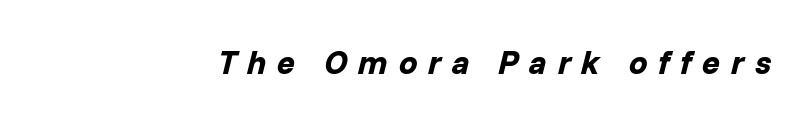
Only glyphs here, with clear space below each row. Does extra space separate the letters? Yes, quite a lot of it. Do the characters align in a grid? No, the font is proportional. Rendered with sloped, italic letterforms. Its strokes are broad and dark, the hallmark of bold type.
